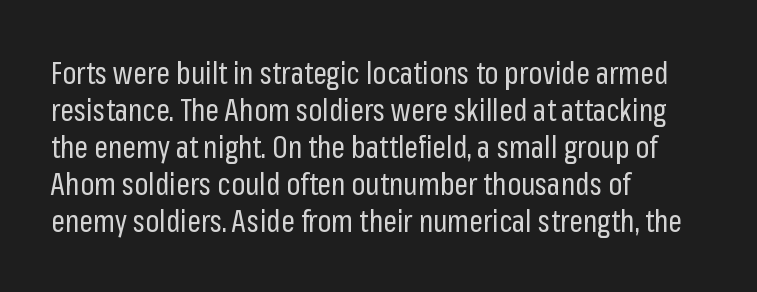
The image shows 30 px regular-weight, condensed sans-serif type, upright; set left-aligned, line spacing 1.23x, normal letter spacing, not underlined; low stroke contrast and a medium x-height.
